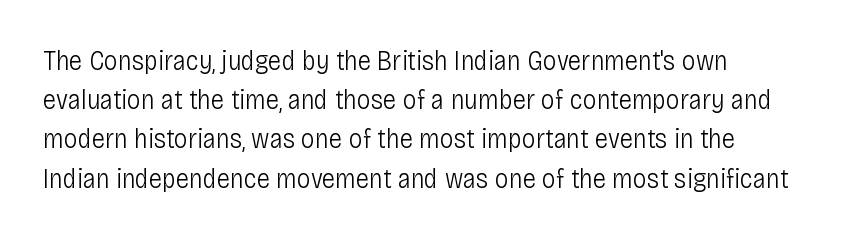
The image shows 28 px light, condensed sans-serif type, upright; set normal line spacing (1.4x), normal letter spacing, not underlined; low stroke contrast and a large x-height.
